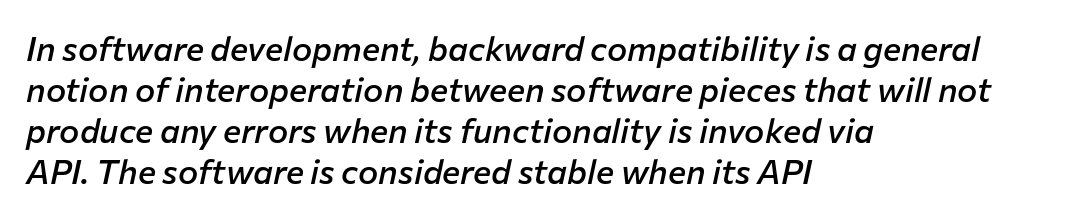
{"italic": "yes", "lean": "right", "slant_degrees": 12, "bold": "semi", "weight": "semibold", "width": "normal", "stroke_contrast": "low", "x_height": "medium", "monospaced": "no", "underline": "no", "align": "left", "line_spacing_ratio": 1.21, "letter_spacing": "normal", "letter_spacing_em": 0.0, "glyph_px": 34}
